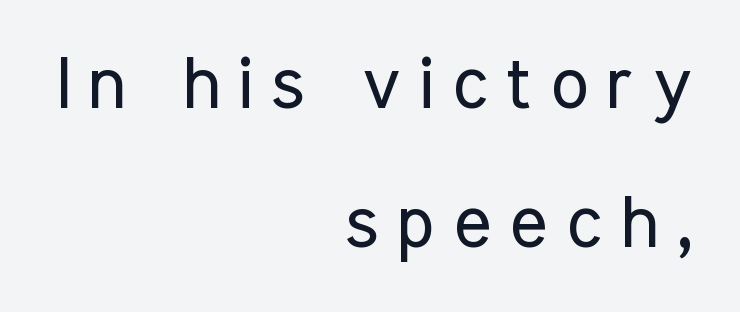
The image shows 72 px regular-weight, condensed sans-serif type, upright; set right-aligned, loose line spacing (1.93x), unusually wide letter spacing (+0.25 em), not underlined; low stroke contrast and a medium x-height.
